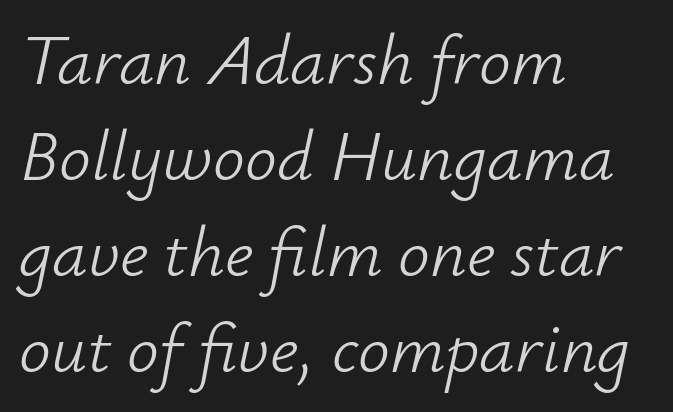
The image shows 71 px light type, italic (leaning right); set left-aligned, normal line spacing (1.35x), normal letter spacing, not underlined; low stroke contrast and a small x-height.
